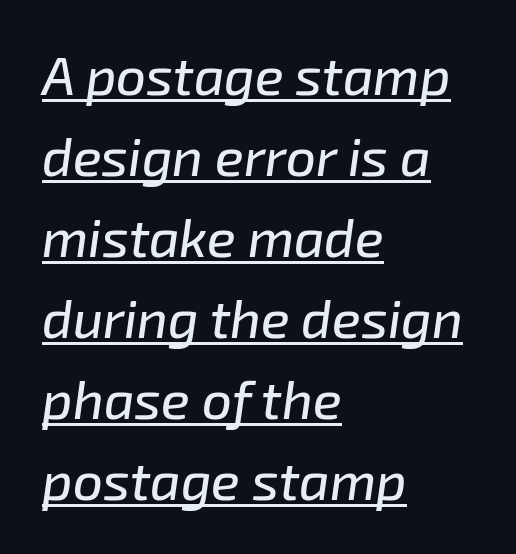
Q: Is the text italic (slanted)? A: Yes, it leans right by about 8 degrees.
Q: Is the text underlined? A: Yes.
Q: How is the paragraph aligned? A: Left-aligned.
Q: Is the spacing between letters normal or unusually wide? A: Normal.
Q: Is the spacing between lines tight, normal or loose? A: Normal.
Q: Width (condensed, normal, or wide)? A: Normal.
Q: Stroke contrast? A: Low.
Q: x-height? A: Medium.
Q: Monospaced? A: No.
